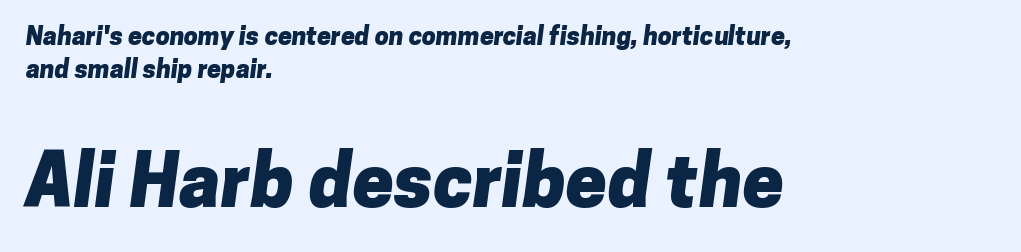
{"serif": "no", "bold": "yes", "weight": "heavy", "width": "normal", "stroke_contrast": "low", "x_height": "medium", "monospaced": "no", "underline": "no", "align": "left", "line_spacing": "normal", "line_spacing_ratio": 1.31, "letter_spacing": "normal", "letter_spacing_em": 0.0, "larger_block": "second", "size_ratio": 2.96, "glyph_px": 74}
